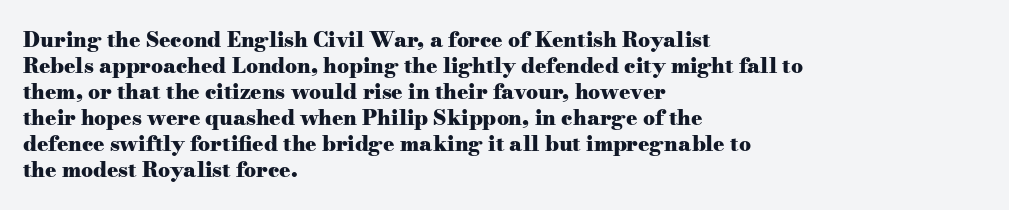
Q: Is the text bold? A: Yes.
Q: Is the text italic (slanted)? A: No, it is upright.
Q: Is the text underlined? A: No.
Q: How is the paragraph aligned? A: Left-aligned.
Q: Is the spacing between letters normal or unusually wide? A: Normal.
